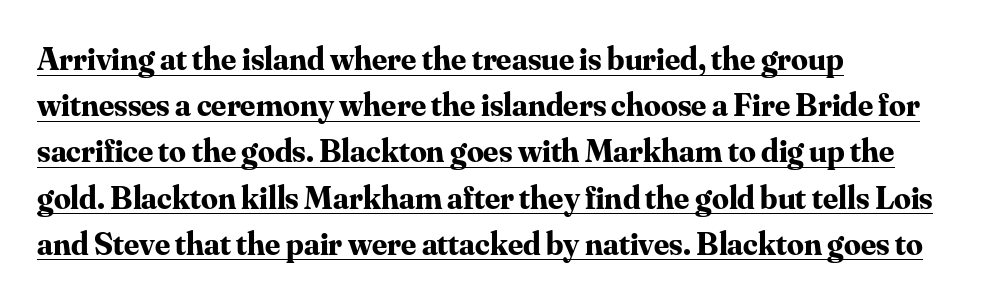
Each line starts at the same left margin while the right side varies. Classification — serif. The type sits square on the baseline with zero lean. Characters follow at the spacing the type designer built in.
